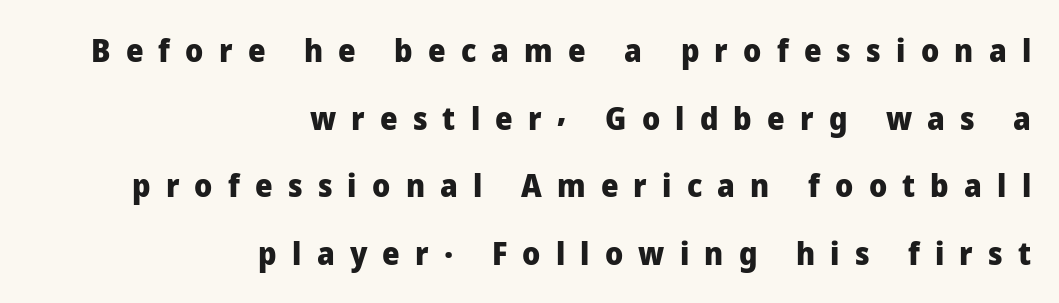
Q: Is the text bold? A: Yes.
Q: Is the text italic (slanted)? A: No, it is upright.
Q: Is the typeface a serif or a sans-serif typeface? A: Sans-serif.
Q: Is the text underlined? A: No.
Q: How is the paragraph aligned? A: Right-aligned.
Q: Is the spacing between letters normal or unusually wide? A: Unusually wide.
Q: Is the spacing between lines tight, normal or loose? A: Loose.
Q: Width (condensed, normal, or wide)? A: Normal.
Q: Stroke contrast? A: Low.
Q: x-height? A: Medium.
Q: Monospaced? A: No.
